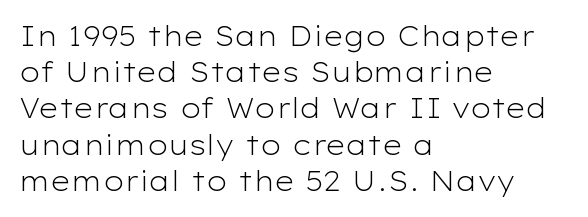
The image shows 27 px text type, upright; set left-aligned, normal line spacing (1.34x), normal letter spacing, not underlined.
